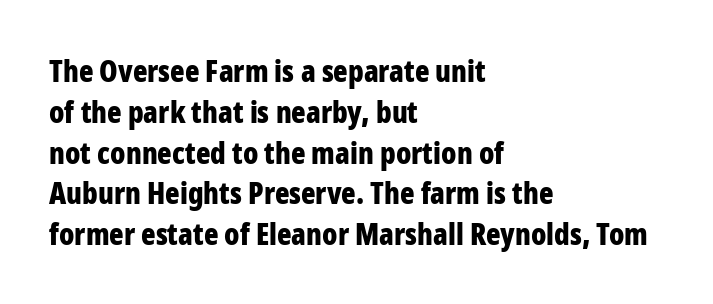
Look at the stroke-to-counter ratio: heavy, a bold. You can tell it's not italic because the verticals are truly vertical. A classic flush-left, rag-right setting is used for this passage. Looks like regular typesetting: each glyph gets only the width it needs. The tracking reads as untouched default to a designer's eye.
